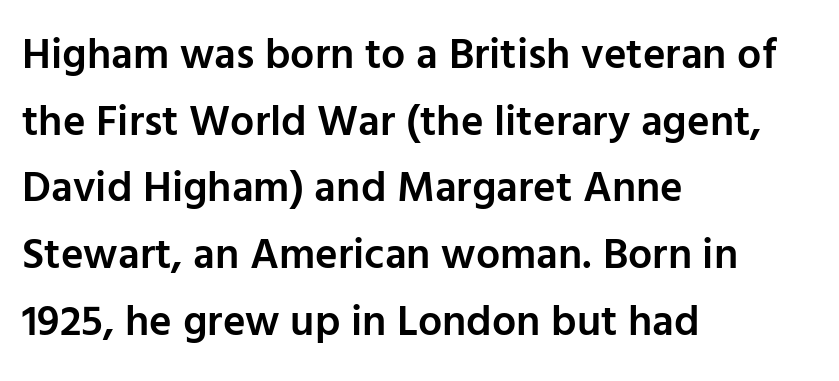
The image shows 43 px semibold sans-serif type, upright; set left-aligned, normal line spacing (1.55x), normal letter spacing, not underlined; low stroke contrast and a medium x-height.
